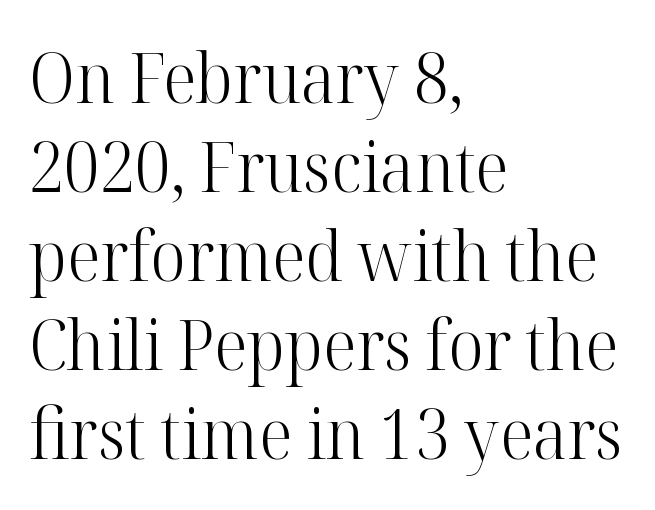
{"serif": "yes", "italic": "no", "bold": "no", "weight": "light", "width": "normal", "stroke_contrast": "high", "x_height": "medium", "monospaced": "no", "underline": "no", "align": "left", "line_spacing": "normal", "line_spacing_ratio": 1.29, "letter_spacing": "normal", "letter_spacing_em": 0.0, "glyph_px": 69}
